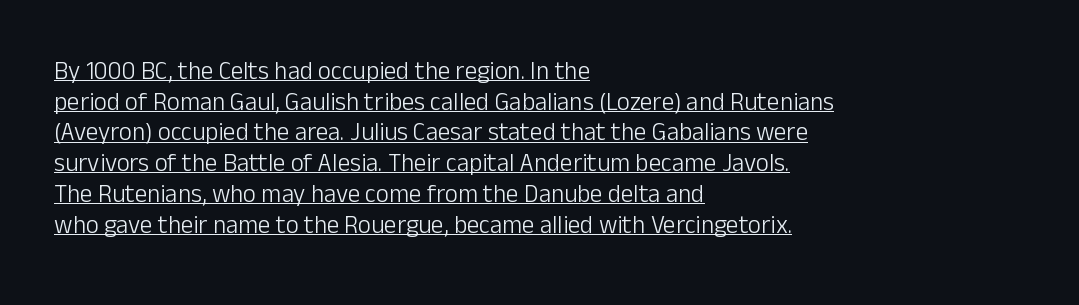
The image shows 25 px text type, upright; set left-aligned, line spacing 1.23x, normal letter spacing, underlined.
